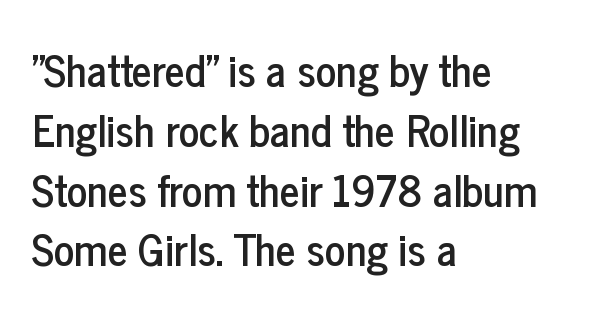
Nobody touched the tracking dial on this one. Quick note: not italic, upright. Where is the straight margin? On the left. This rendering features lettering with no underline. The passage shown is typed in a proportional face where columns would drift. The line-height multiplier appears to be the usual default.
